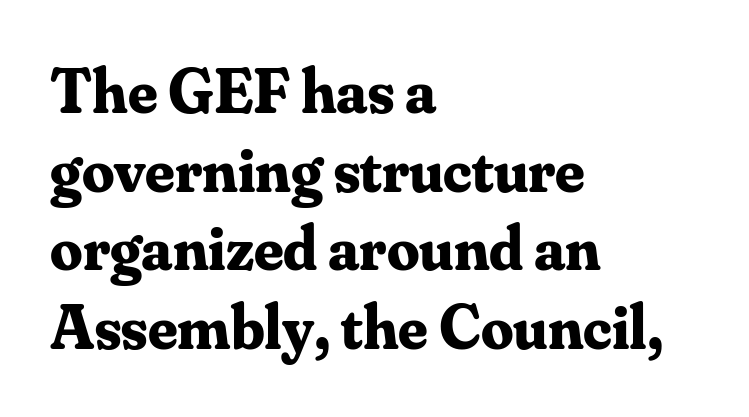
The image shows 64 px bold serif type, upright; set left-aligned, line spacing 1.23x, normal letter spacing, not underlined; medium stroke contrast and a small x-height.
